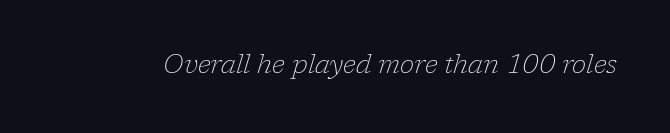
This rendering features lettering with no underline. In terms of letterspacing, this is plain default setting. It's the slanting kind of type. The strokes are not fattened; the text isn't bold.
